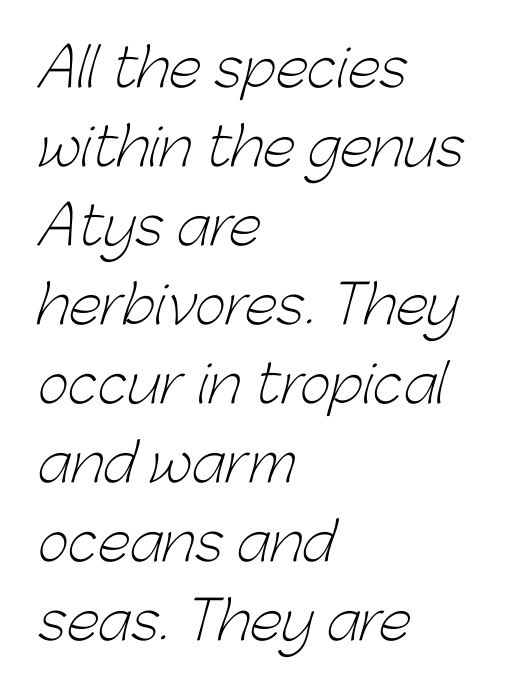
The lines sit at an ordinary, default distance from one another. Horizontal alignment here is leftward, the default for most running prose. The font sits on the lighter half of the weight spectrum, regular included. Short note: letters normally spaced.
